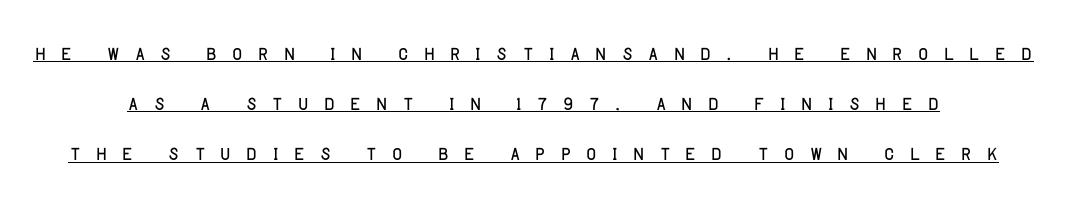
{"italic": "no", "bold": "no", "underline": "yes", "line_spacing_ratio": 1.86, "letter_spacing": "wide", "letter_spacing_em": 0.5, "glyph_px": 27}
